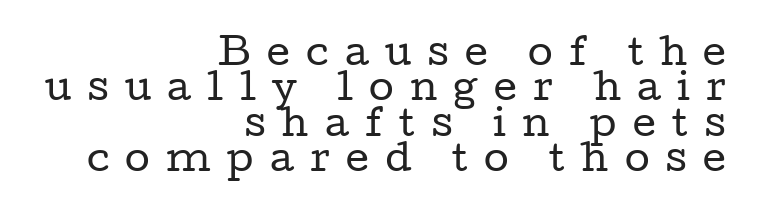
Q: Is the text bold? A: No.
Q: Is the text italic (slanted)? A: No, it is upright.
Q: Is the typeface a serif or a sans-serif typeface? A: Serif.
Q: Is the text underlined? A: No.
Q: How is the paragraph aligned? A: Right-aligned.
Q: Is the spacing between letters normal or unusually wide? A: Unusually wide.
Q: Is the spacing between lines tight, normal or loose? A: Tight.
Q: Width (condensed, normal, or wide)? A: Wide.
Q: Stroke contrast? A: Low.
Q: x-height? A: Medium.
Q: Monospaced? A: No.
